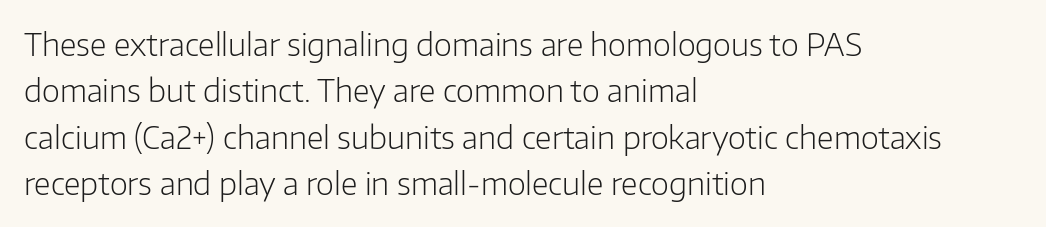
{"serif": "no", "italic": "no", "bold": "no", "weight": "light", "width": "normal", "stroke_contrast": "low", "x_height": "medium", "monospaced": "no", "underline": "no", "align": "left", "line_spacing": "normal", "line_spacing_ratio": 1.5, "letter_spacing": "normal", "letter_spacing_em": 0.0, "glyph_px": 31}
